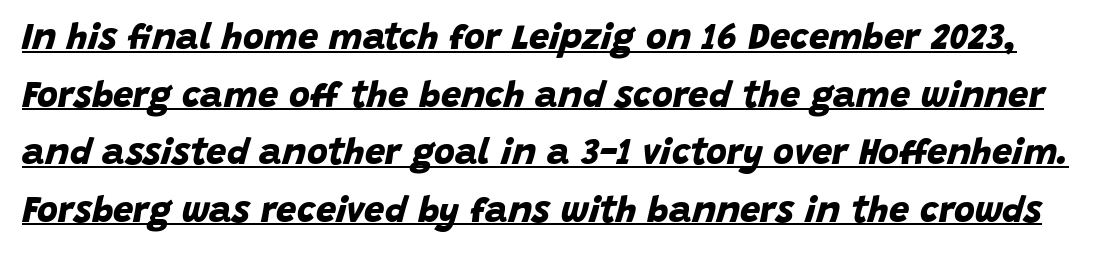
Note the varied advance widths — an 'i' is clearly narrower than an 'm'. This rendering employs a face without finishing strokes, i.e., a sans-serif. The rendering uses a bold face; every stroke is thick and dark. Line spacing here is normal. Glyph-to-glyph distance matches everyday printed text. Check the space under the baseline: a stroke is drawn there.
